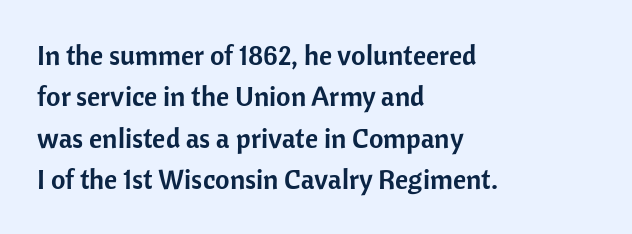
The image shows 28 px sans-serif type, upright; set left-aligned, normal line spacing (1.48x), normal letter spacing, not underlined; low stroke contrast and a medium x-height.
